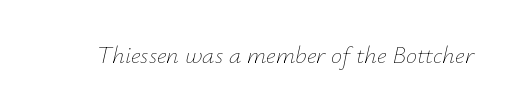
{"italic": "yes", "lean": "right", "slant_degrees": 12, "bold": "no", "underline": "no", "letter_spacing": "normal", "letter_spacing_em": 0.0, "glyph_px": 25}
